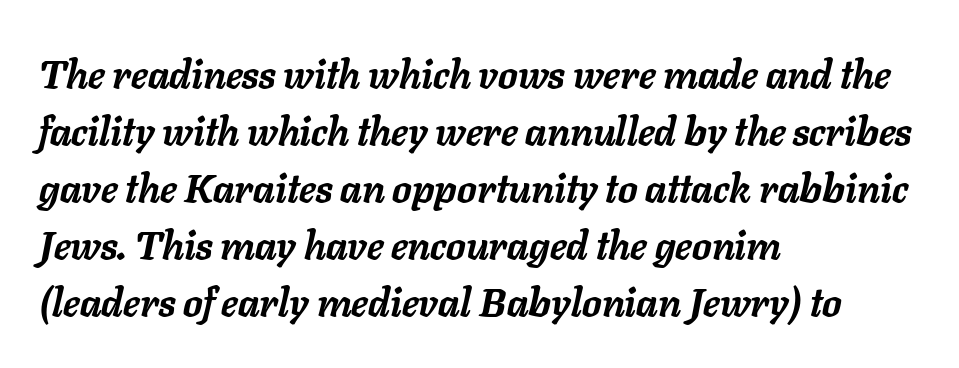
{"italic": "yes", "lean": "right", "slant_degrees": 11, "bold": "yes", "weight": "semibold", "width": "normal", "stroke_contrast": "low", "x_height": "medium", "monospaced": "no", "underline": "no", "align": "left", "line_spacing": "normal", "line_spacing_ratio": 1.46, "letter_spacing": "normal", "letter_spacing_em": 0.0, "glyph_px": 39}
